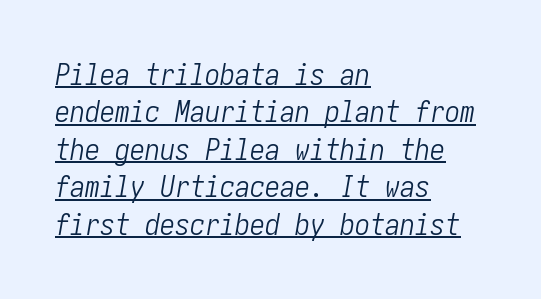
The image shows 30 px light, condensed type, italic (leaning right); set left-aligned, normal line spacing (1.25x), normal letter spacing, underlined; low stroke contrast and a medium x-height.
